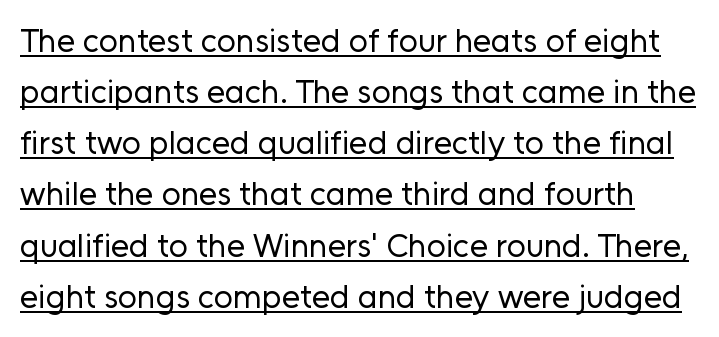
The image shows 33 px regular-weight sans-serif type, upright; set normal line spacing (1.55x), normal letter spacing, underlined; low stroke contrast and a medium x-height.
